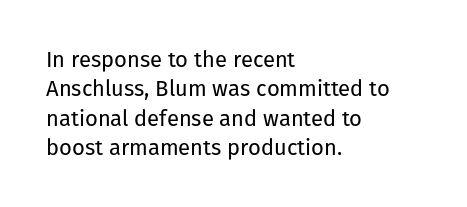
Caption: face not bold, strokes unweighted. Whoever set this chose a conventional vertical rhythm. This sample uses plain, unmodified letter spacing. The lettering stays uniformly vertical, giving the passage a roman look. Rule under the text: the space is simply empty.
